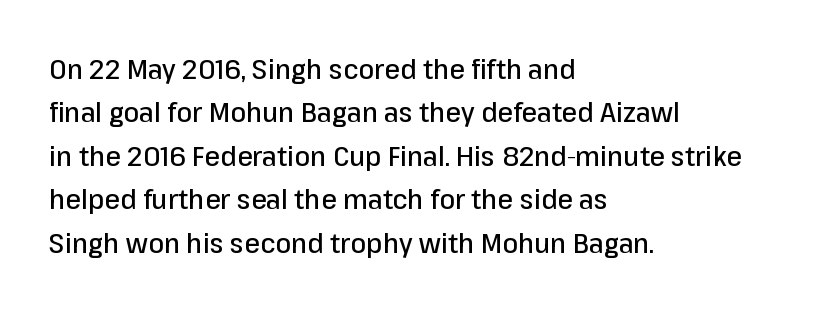
{"serif": "no", "italic": "no", "width": "normal", "stroke_contrast": "low", "x_height": "medium", "monospaced": "no", "underline": "no", "align": "left", "line_spacing": "normal", "line_spacing_ratio": 1.55, "letter_spacing": "normal", "letter_spacing_em": 0.0, "glyph_px": 28}
